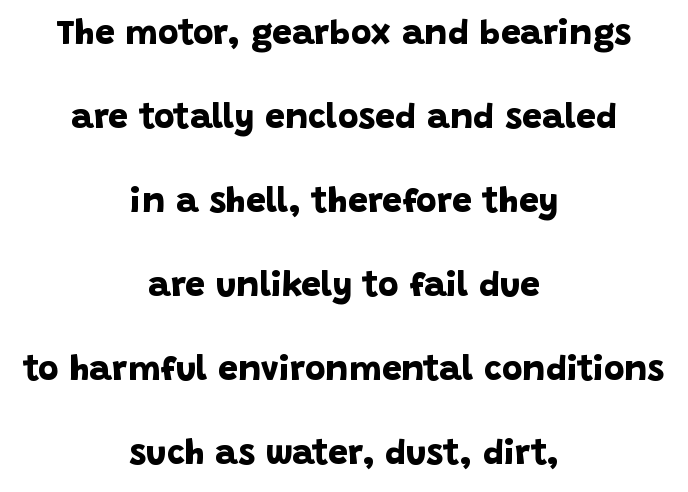
Q: Is the text bold? A: Yes.
Q: Is the typeface a serif or a sans-serif typeface? A: Sans-serif.
Q: Is the text underlined? A: No.
Q: How is the paragraph aligned? A: Centered.
Q: Is the spacing between letters normal or unusually wide? A: Normal.
Q: Is the spacing between lines tight, normal or loose? A: Loose.
Q: Width (condensed, normal, or wide)? A: Normal.
Q: Stroke contrast? A: Low.
Q: x-height? A: Large.
Q: Monospaced? A: No.
